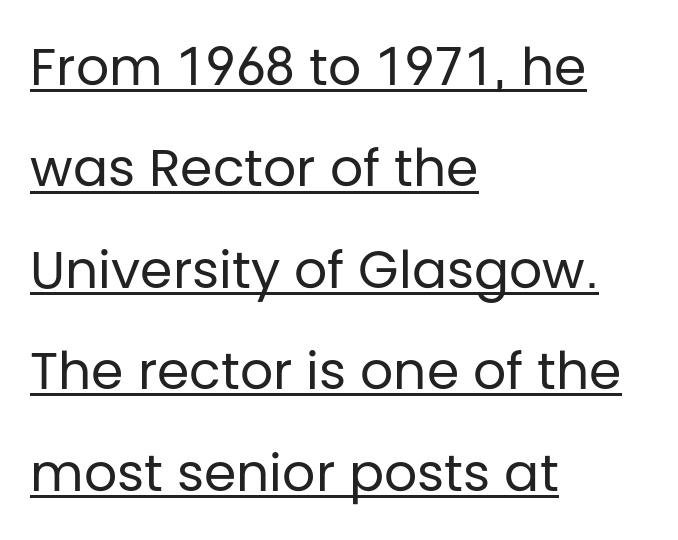
The image shows 52 px regular-weight sans-serif type, upright; set left-aligned, loose line spacing (1.95x), normal letter spacing, underlined; low stroke contrast and a large x-height.
